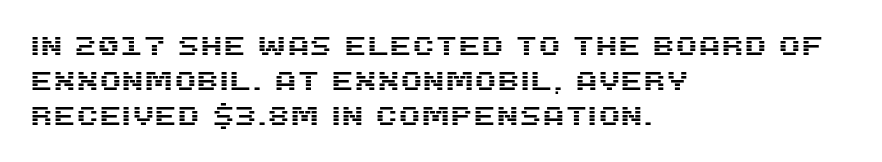
Q: Is the text italic (slanted)? A: No, it is upright.
Q: Is the text underlined? A: No.
Q: How is the paragraph aligned? A: Left-aligned.
Q: Is the spacing between letters normal or unusually wide? A: Normal.
Q: Is the spacing between lines tight, normal or loose? A: Normal.
